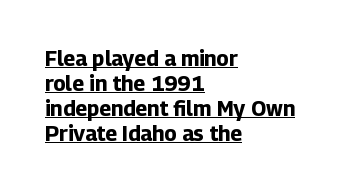
{"italic": "no", "bold": "yes", "underline": "yes", "align": "left", "line_spacing_ratio": 1.19, "letter_spacing": "normal", "letter_spacing_em": 0.0, "glyph_px": 21}
